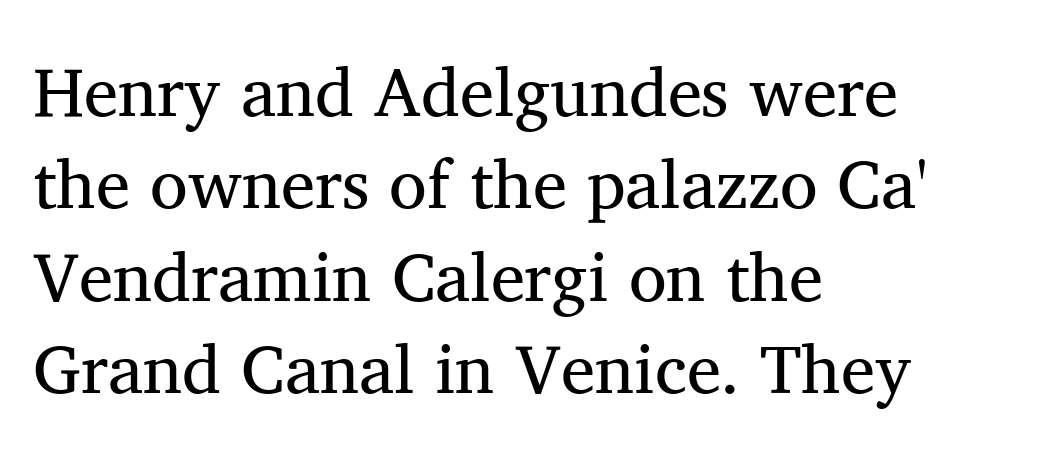
The image shows 69 px regular-weight serif type, upright; set left-aligned, normal line spacing (1.34x), normal letter spacing, not underlined; medium stroke contrast and a medium x-height.
